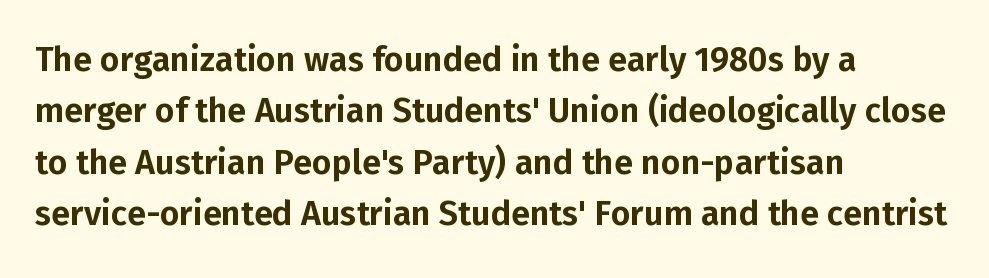
Q: Is the text italic (slanted)? A: No, it is upright.
Q: Is the typeface a serif or a sans-serif typeface? A: Sans-serif.
Q: Is the text underlined? A: No.
Q: How is the paragraph aligned? A: Left-aligned.
Q: Is the spacing between letters normal or unusually wide? A: Normal.
Q: Is the spacing between lines tight, normal or loose? A: Normal.
Q: Width (condensed, normal, or wide)? A: Normal.
Q: Stroke contrast? A: Low.
Q: x-height? A: Medium.
Q: Monospaced? A: No.
